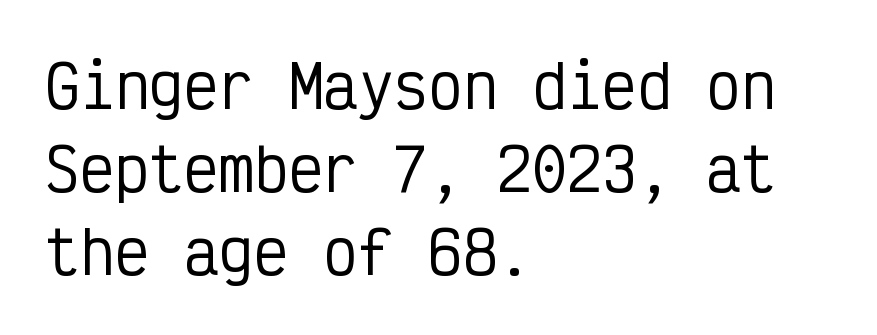
Q: Is the text italic (slanted)? A: No, it is upright.
Q: Is the typeface a serif or a sans-serif typeface? A: Sans-serif.
Q: Is the text underlined? A: No.
Q: How is the paragraph aligned? A: Left-aligned.
Q: Is the spacing between letters normal or unusually wide? A: Normal.
Q: Is the spacing between lines tight, normal or loose? A: Normal.
Q: Width (condensed, normal, or wide)? A: Condensed.
Q: Stroke contrast? A: Low.
Q: x-height? A: Medium.
Q: Monospaced? A: Yes.
